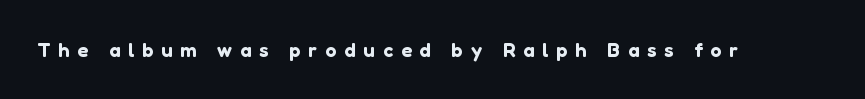
The image shows 20 px text type, upright; set unusually wide letter spacing (+0.4 em), not underlined.
